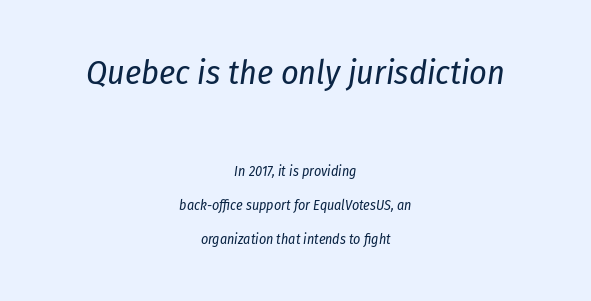
{"italic": "yes", "lean": "right", "slant_degrees": 8, "bold": "no", "weight": "regular", "width": "condensed", "stroke_contrast": "low", "x_height": "medium", "monospaced": "no", "underline": "no", "align": "center", "line_spacing": "loose", "line_spacing_ratio": 2.44, "letter_spacing": "normal", "letter_spacing_em": 0.0, "larger_block": "first", "size_ratio": 2.43, "glyph_px": 34}
